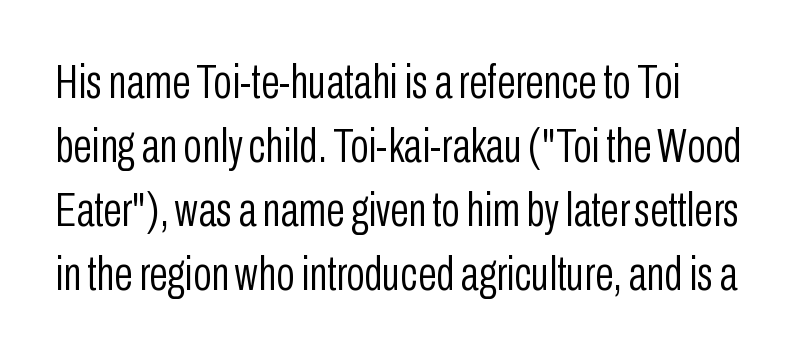
{"serif": "no", "italic": "no", "bold": "no", "weight": "light", "width": "condensed", "stroke_contrast": "low", "x_height": "medium", "monospaced": "no", "underline": "no", "align": "left", "line_spacing": "normal", "line_spacing_ratio": 1.33, "letter_spacing": "normal", "letter_spacing_em": 0.0, "glyph_px": 48}
